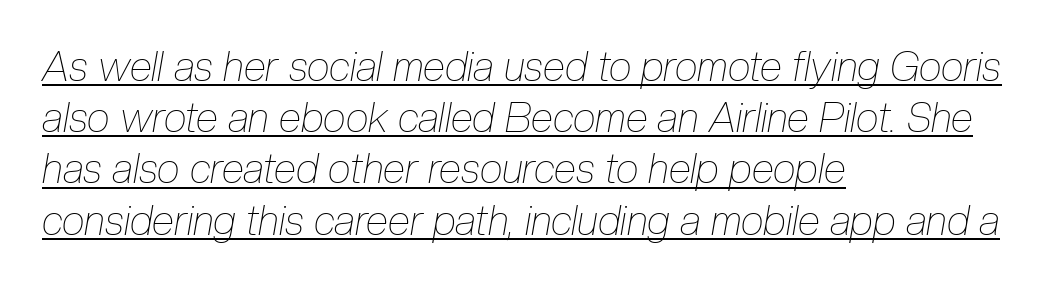
The image shows 41 px thin, condensed type, italic (leaning right); set left-aligned, normal line spacing (1.25x), normal letter spacing, underlined; low stroke contrast and a medium x-height.
